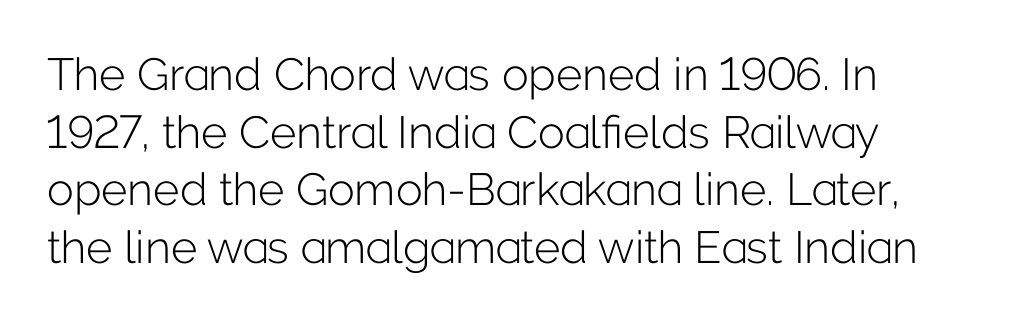
The image shows 45 px light sans-serif type, upright; set normal line spacing (1.28x), normal letter spacing, not underlined; low stroke contrast and a medium x-height.
